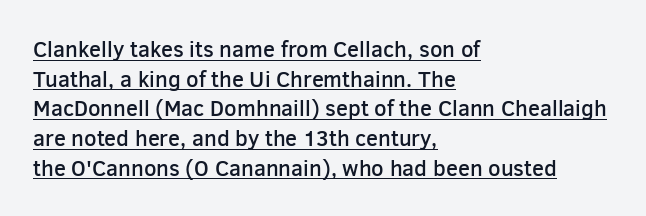
{"italic": "no", "bold": "semi", "underline": "yes", "align": "left", "line_spacing": "normal", "line_spacing_ratio": 1.35, "letter_spacing": "normal", "letter_spacing_em": 0.0, "glyph_px": 22}
